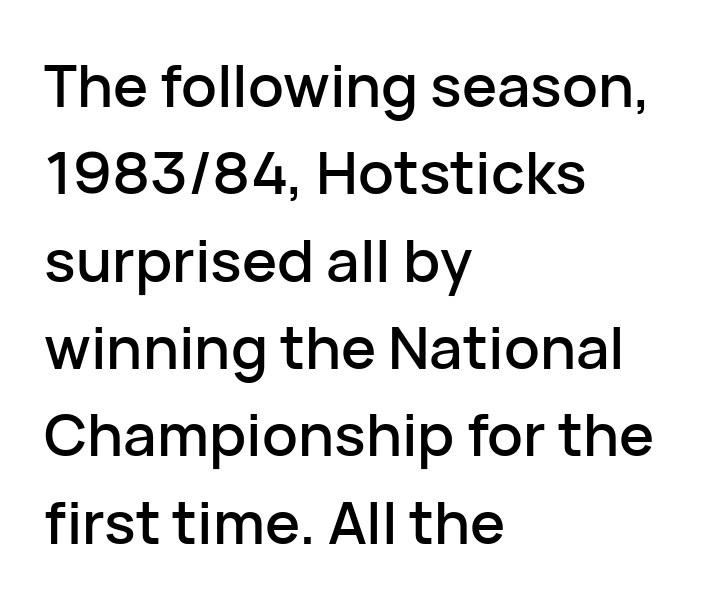
The image shows 59 px sans-serif type, upright; set left-aligned, normal line spacing (1.48x), normal letter spacing, not underlined; low stroke contrast and a medium x-height.
